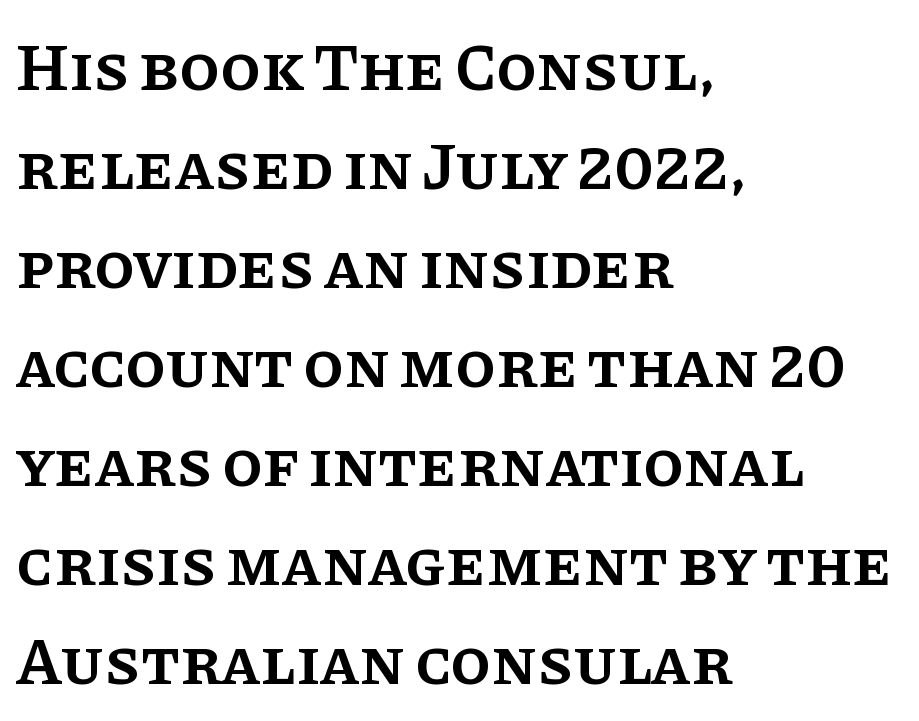
Q: Is the text bold? A: Semi-bold.
Q: Is the text italic (slanted)? A: No, it is upright.
Q: Is the typeface a serif or a sans-serif typeface? A: Serif.
Q: Is the text underlined? A: No.
Q: How is the paragraph aligned? A: Left-aligned.
Q: Is the spacing between letters normal or unusually wide? A: Normal.
Q: Is the spacing between lines tight, normal or loose? A: Normal.
Q: Width (condensed, normal, or wide)? A: Normal.
Q: Stroke contrast? A: Low.
Q: x-height? A: Large.
Q: Monospaced? A: No.
